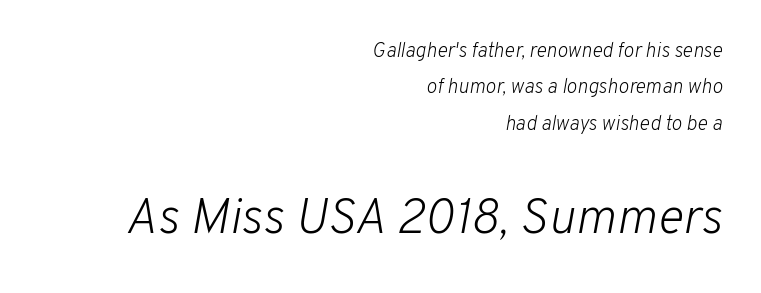
The image shows 50 px light type, italic (leaning right); set right-aligned, line spacing 1.82x, normal letter spacing, not underlined; the second (bottom) block is 2.5x larger; low stroke contrast and a medium x-height.
